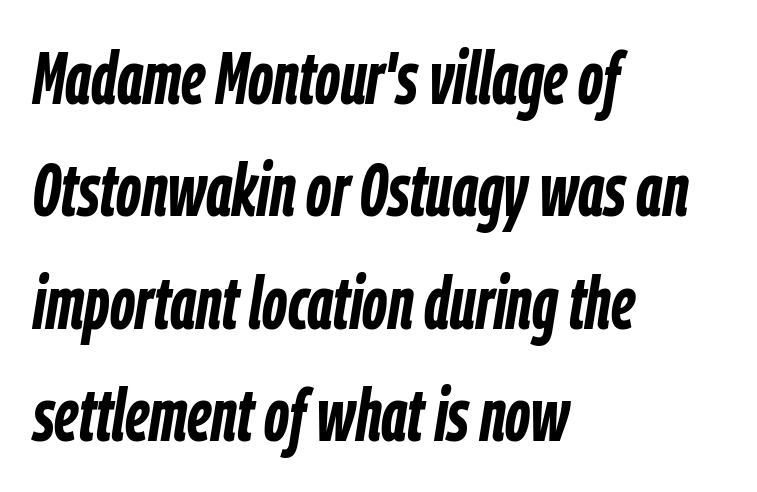
The image shows 73 px semibold, condensed type, italic (leaning right); set left-aligned, normal line spacing (1.54x), normal letter spacing, not underlined; low stroke contrast and a medium x-height.
